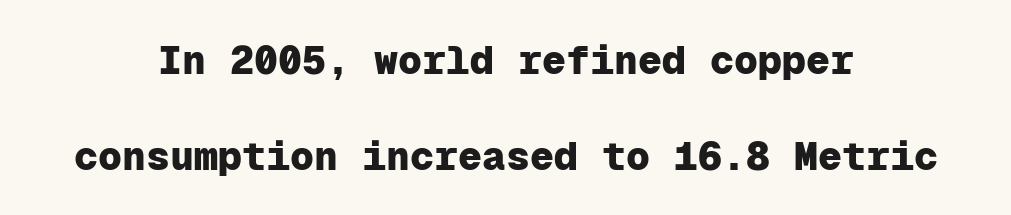
{"serif": "no", "italic": "no", "bold": "yes", "weight": "heavy", "width": "normal", "stroke_contrast": "low", "x_height": "medium", "monospaced": "yes", "underline": "no", "align": "center", "line_spacing": "loose", "line_spacing_ratio": 2.39, "letter_spacing": "normal", "letter_spacing_em": 0.0, "glyph_px": 40}
